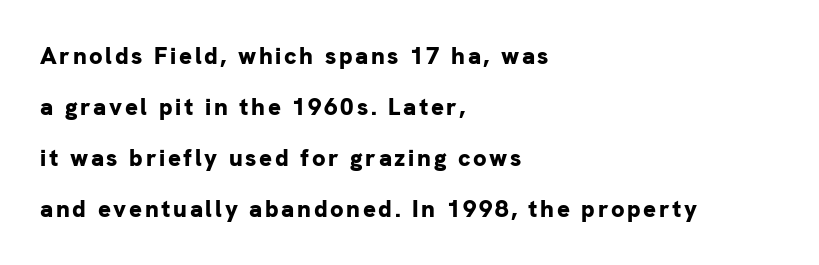
Heavy, bold letterforms. Unmarked baselines from the first word to the last. Italic: no, the glyphs are upright roman. Is there much room between lines? Yes — plenty of vertical air separates them. Each line starts at the same left margin while the right side varies.
